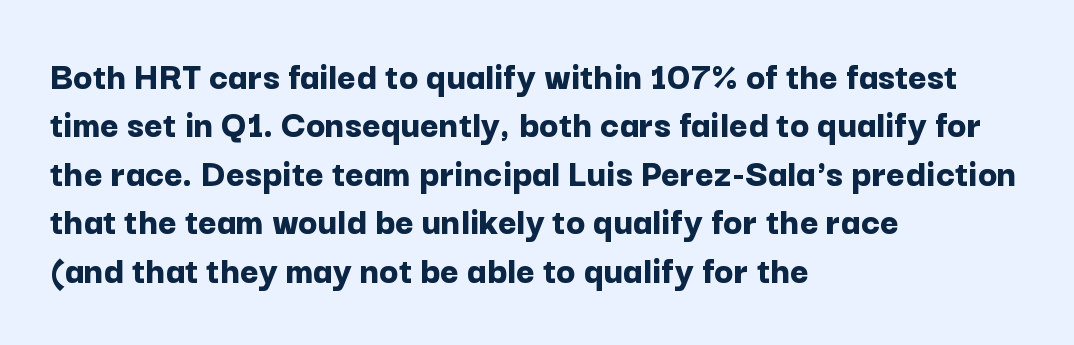
The image shows 40 px bold sans-serif type, upright; set left-aligned, line spacing 1.21x, normal letter spacing, not underlined; low stroke contrast and a medium x-height.
